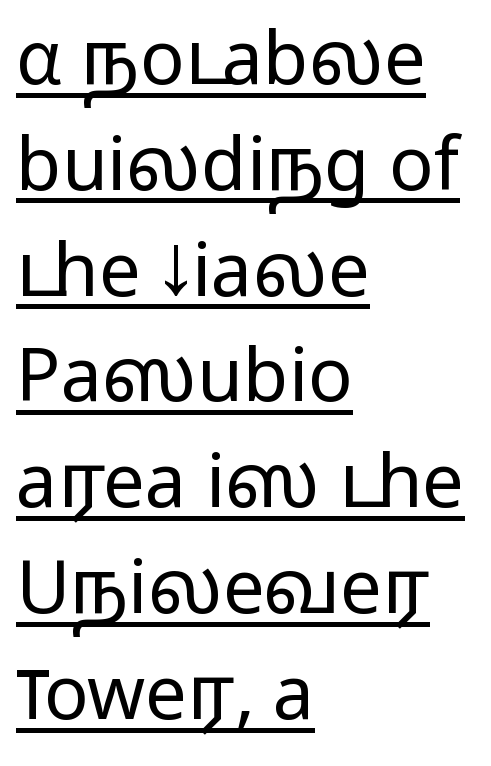
{"serif": "no", "italic": "no", "bold": "no", "weight": "light", "width": "wide", "stroke_contrast": "low", "x_height": "medium", "monospaced": "no", "underline": "yes", "align": "left", "line_spacing": "normal", "line_spacing_ratio": 1.43, "letter_spacing": "normal", "letter_spacing_em": 0.0, "glyph_px": 74}
